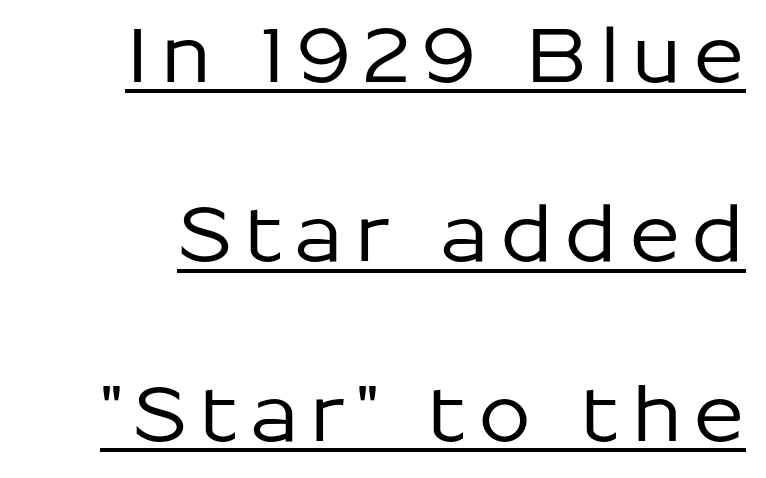
Italic: no, the glyphs are upright roman. The sample's only ornament is a line tracing under the words. Nothing sits at the stroke ends, so this counts as sans-serif. You could fit nearly another row in the gap between these rows.
